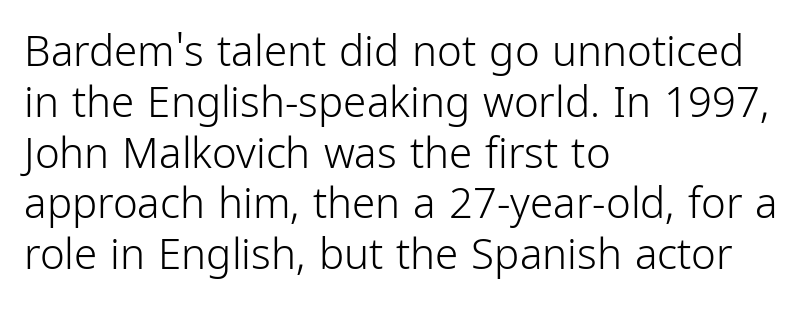
Q: Is the text bold? A: No.
Q: Is the text italic (slanted)? A: No, it is upright.
Q: Is the typeface a serif or a sans-serif typeface? A: Sans-serif.
Q: Is the text underlined? A: No.
Q: How is the paragraph aligned? A: Left-aligned.
Q: Is the spacing between letters normal or unusually wide? A: Normal.
Q: Width (condensed, normal, or wide)? A: Condensed.
Q: Stroke contrast? A: Low.
Q: x-height? A: Medium.
Q: Monospaced? A: No.
